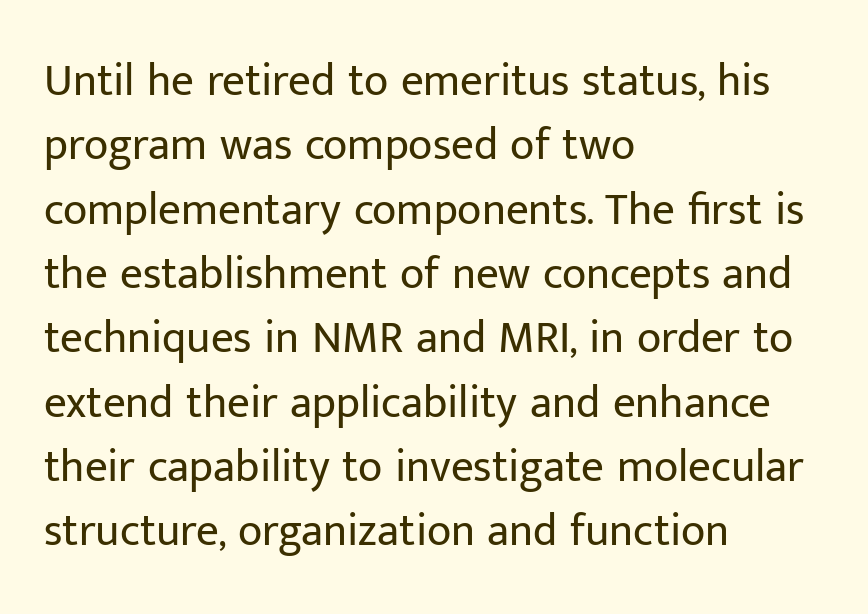
{"serif": "no", "italic": "no", "bold": "no", "weight": "regular", "width": "normal", "stroke_contrast": "low", "x_height": "medium", "monospaced": "no", "underline": "no", "align": "left", "line_spacing": "normal", "line_spacing_ratio": 1.43, "letter_spacing": "normal", "letter_spacing_em": 0.0, "glyph_px": 45}
